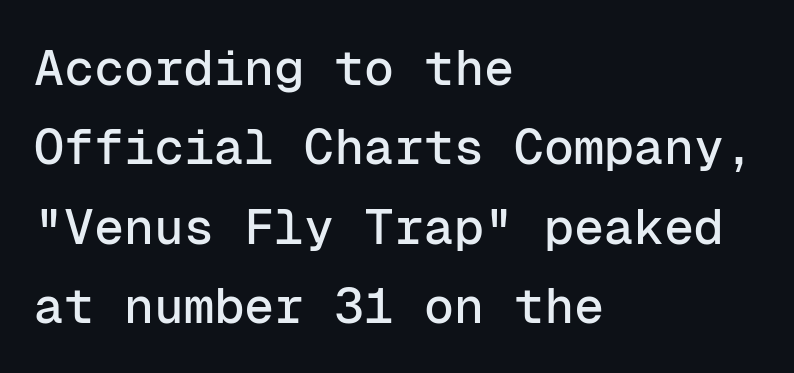
{"serif": "no", "italic": "no", "width": "normal", "stroke_contrast": "low", "x_height": "medium", "monospaced": "yes", "underline": "no", "align": "left", "line_spacing": "normal", "line_spacing_ratio": 1.59, "letter_spacing": "normal", "letter_spacing_em": 0.0, "glyph_px": 50}
